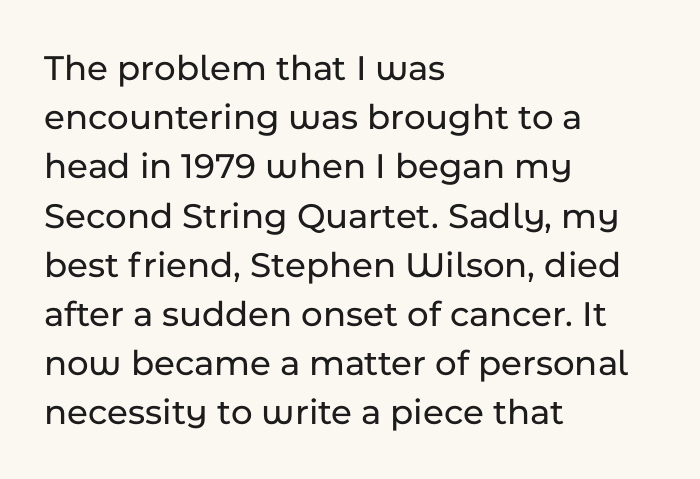
Q: Is the text italic (slanted)? A: No, it is upright.
Q: Is the typeface a serif or a sans-serif typeface? A: Sans-serif.
Q: Is the text underlined? A: No.
Q: How is the paragraph aligned? A: Left-aligned.
Q: Is the spacing between letters normal or unusually wide? A: Normal.
Q: Is the spacing between lines tight, normal or loose? A: Normal.
Q: Width (condensed, normal, or wide)? A: Normal.
Q: Stroke contrast? A: Low.
Q: x-height? A: Medium.
Q: Monospaced? A: No.
